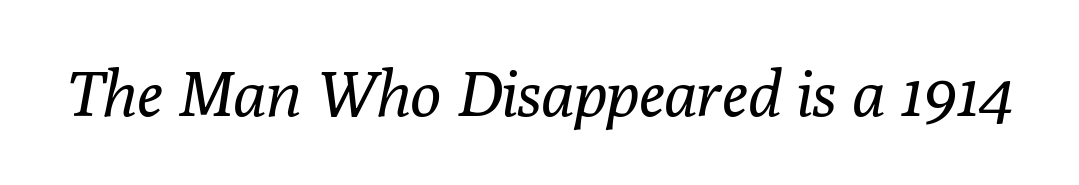
The image shows 64 px regular-weight serif type, italic (leaning right); set normal letter spacing, not underlined; low stroke contrast and a medium x-height.
